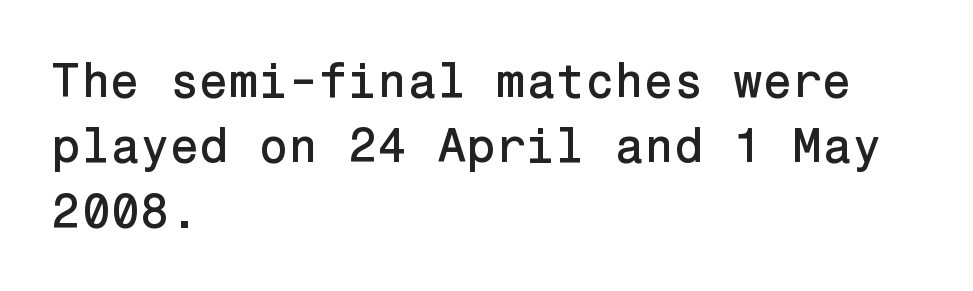
The image shows 48 px sans-serif type, upright; set left-aligned, normal line spacing (1.36x), normal letter spacing, not underlined; low stroke contrast and a medium x-height.
